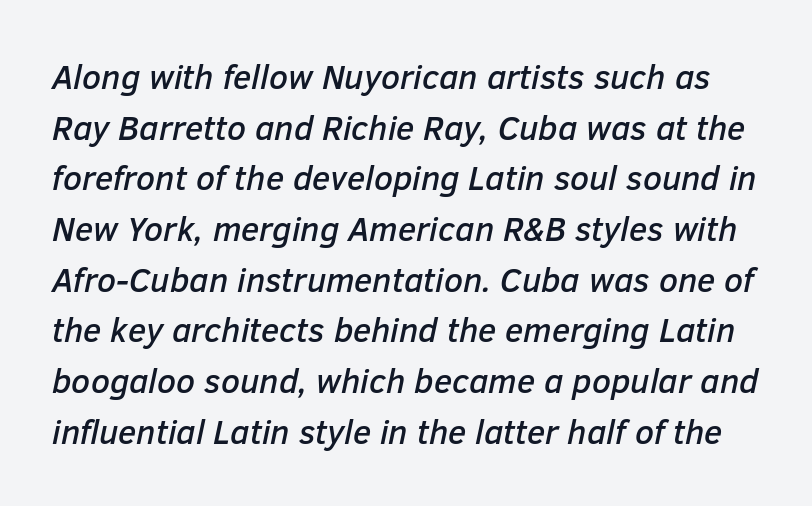
Every character sits at an angle, as italics do. Has an underline been added? It has not. The space between consecutive lines is moderate. Do the characters align in a grid? No, the font is proportional. Short note: letters normally spaced.
